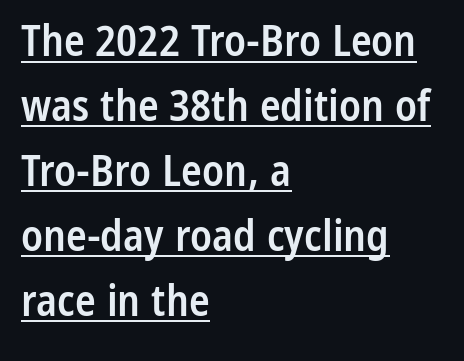
The image shows 43 px semibold, condensed sans-serif type, upright; set left-aligned, normal line spacing (1.51x), normal letter spacing, underlined; low stroke contrast and a medium x-height.
